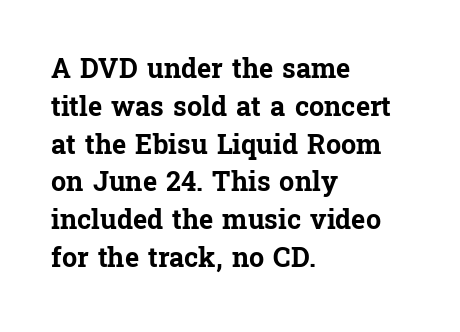
Q: Is the text bold? A: Yes.
Q: Is the text italic (slanted)? A: No, it is upright.
Q: Is the text underlined? A: No.
Q: How is the paragraph aligned? A: Left-aligned.
Q: Is the spacing between letters normal or unusually wide? A: Normal.
Q: Is the spacing between lines tight, normal or loose? A: Normal.
